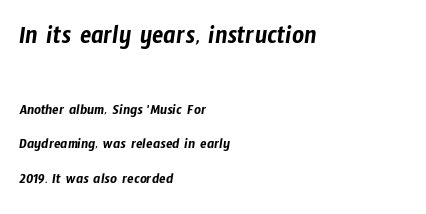
{"underline": "no", "align": "left", "line_spacing": "loose", "line_spacing_ratio": 2.3, "letter_spacing": "normal", "letter_spacing_em": 0.0, "larger_block": "first", "size_ratio": 1.73, "glyph_px": 26}
